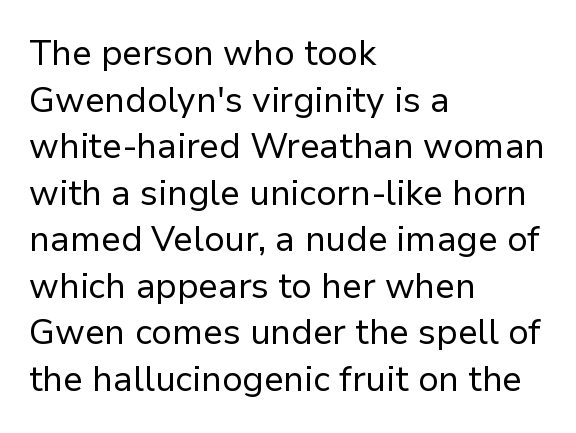
Q: Is the text bold? A: No.
Q: Is the text italic (slanted)? A: No, it is upright.
Q: Is the typeface a serif or a sans-serif typeface? A: Sans-serif.
Q: Is the text underlined? A: No.
Q: How is the paragraph aligned? A: Left-aligned.
Q: Is the spacing between letters normal or unusually wide? A: Normal.
Q: Is the spacing between lines tight, normal or loose? A: Normal.
Q: Width (condensed, normal, or wide)? A: Normal.
Q: Stroke contrast? A: Low.
Q: x-height? A: Medium.
Q: Monospaced? A: No.
